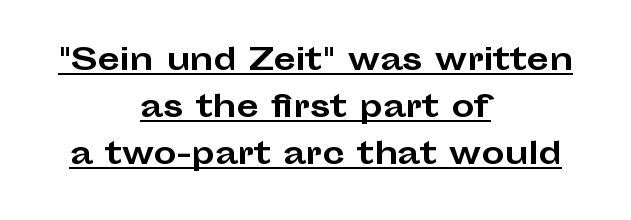
A typesetter would call this zero additional tracking. What's the leading like? Ordinary, nothing unusual. A full-strength bold gives these letters their thick strokes. Compared with undecorated copy, this sample adds a rule below the words. Caption: multi-line text, centered on the measure. Stroke terminals: plain, sans-serif.
